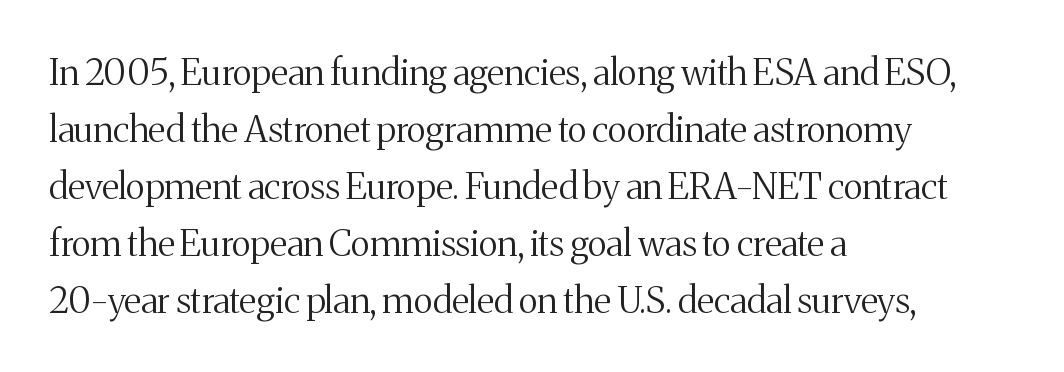
The passage shown is typed in a proportional face where columns would drift. These glyphs show unthickened strokes, regular width or finer. The rag falls on the right side of this text block. The rows are spaced the way most documents space them. Underlining? Definitely not there. This is roman type, the default non-slanted kind.
